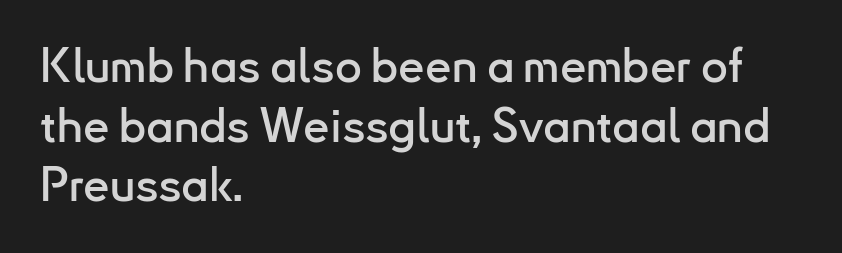
Q: Is the text italic (slanted)? A: No, it is upright.
Q: Is the typeface a serif or a sans-serif typeface? A: Sans-serif.
Q: Is the text underlined? A: No.
Q: How is the paragraph aligned? A: Left-aligned.
Q: Is the spacing between letters normal or unusually wide? A: Normal.
Q: Is the spacing between lines tight, normal or loose? A: Normal.
Q: Width (condensed, normal, or wide)? A: Normal.
Q: Stroke contrast? A: Low.
Q: x-height? A: Small.
Q: Monospaced? A: No.
